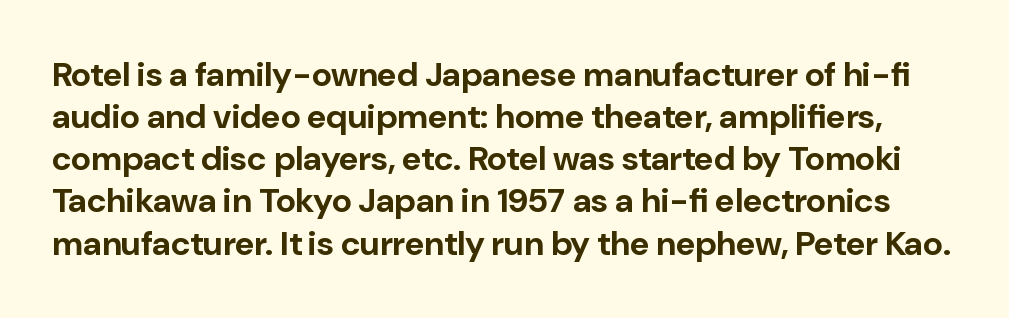
Q: Is the text bold? A: Yes.
Q: Is the text italic (slanted)? A: No, it is upright.
Q: Is the typeface a serif or a sans-serif typeface? A: Sans-serif.
Q: Is the text underlined? A: No.
Q: Is the spacing between letters normal or unusually wide? A: Normal.
Q: Width (condensed, normal, or wide)? A: Normal.
Q: Stroke contrast? A: Low.
Q: x-height? A: Medium.
Q: Monospaced? A: No.
